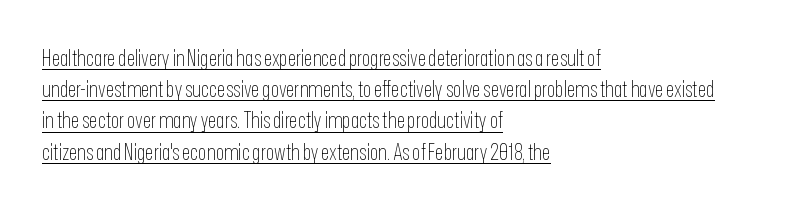
The image shows 22 px text type, upright; set left-aligned, normal line spacing (1.42x), normal letter spacing, underlined.
